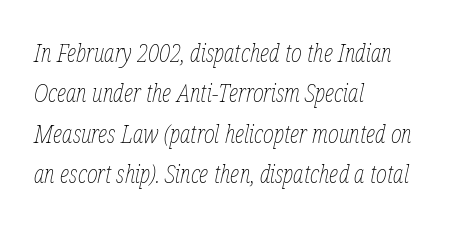
Q: Is the text bold? A: No.
Q: Is the text italic (slanted)? A: Yes, it leans right by about 12 degrees.
Q: Is the text underlined? A: No.
Q: How is the paragraph aligned? A: Left-aligned.
Q: Is the spacing between letters normal or unusually wide? A: Normal.
Q: Is the spacing between lines tight, normal or loose? A: Normal.
